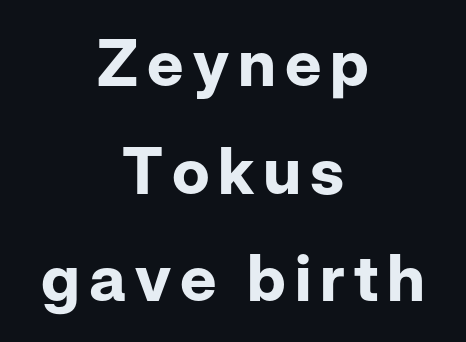
Q: Is the text bold? A: Yes.
Q: Is the text italic (slanted)? A: No, it is upright.
Q: Is the typeface a serif or a sans-serif typeface? A: Sans-serif.
Q: Is the text underlined? A: No.
Q: How is the paragraph aligned? A: Centered.
Q: Is the spacing between lines tight, normal or loose? A: Normal.
Q: Width (condensed, normal, or wide)? A: Normal.
Q: Stroke contrast? A: Low.
Q: x-height? A: Medium.
Q: Monospaced? A: No.
